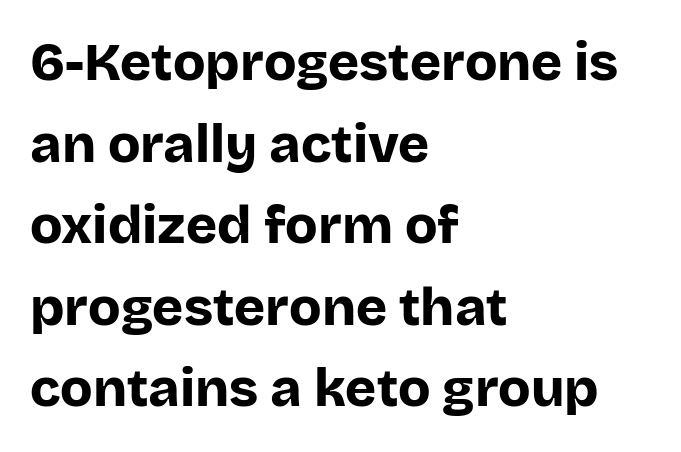
{"serif": "no", "italic": "no", "bold": "yes", "weight": "bold", "width": "normal", "stroke_contrast": "low", "x_height": "large", "monospaced": "no", "underline": "no", "align": "left", "line_spacing": "normal", "line_spacing_ratio": 1.54, "letter_spacing": "normal", "letter_spacing_em": 0.0, "glyph_px": 53}
